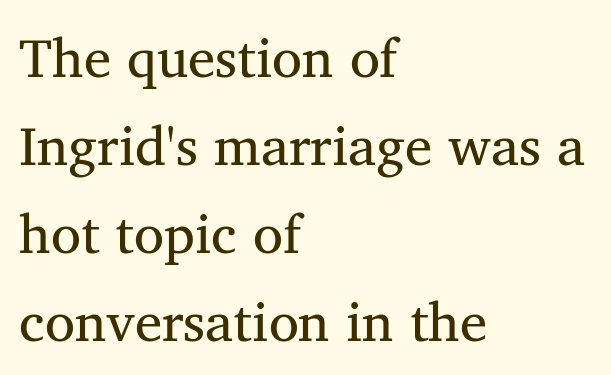
Q: Is the text bold? A: No.
Q: Is the text italic (slanted)? A: No, it is upright.
Q: Is the typeface a serif or a sans-serif typeface? A: Serif.
Q: Is the text underlined? A: No.
Q: How is the paragraph aligned? A: Left-aligned.
Q: Is the spacing between letters normal or unusually wide? A: Normal.
Q: Is the spacing between lines tight, normal or loose? A: Normal.
Q: Width (condensed, normal, or wide)? A: Normal.
Q: Stroke contrast? A: Medium.
Q: x-height? A: Medium.
Q: Monospaced? A: No.
